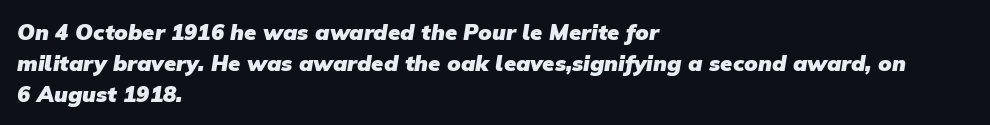
{"bold": "yes", "underline": "no", "align": "left", "line_spacing": "normal", "line_spacing_ratio": 1.4, "letter_spacing": "normal", "letter_spacing_em": 0.0, "glyph_px": 22}
